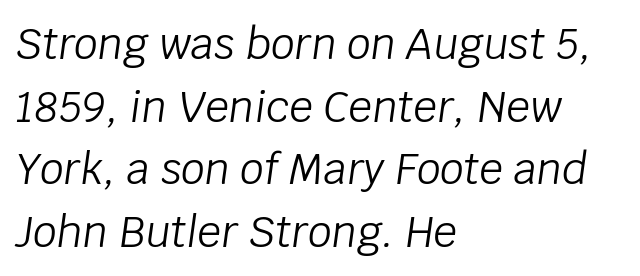
A typesetter would call this proportional, since set widths differ per character. Compared with typical paragraphs, the rows here are spaced about the same. Italic? Definitely — the glyphs are oblique. The face looks like a standard text weight, possibly lighter. The passage shown has conventional tracking throughout. Left-aligned paragraph, ragged on the right.
